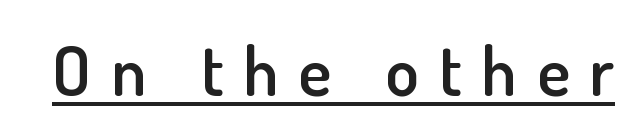
The image shows 69 px semibold sans-serif type, upright; set unusually wide letter spacing (+0.29 em), underlined; low stroke contrast and a small x-height.
